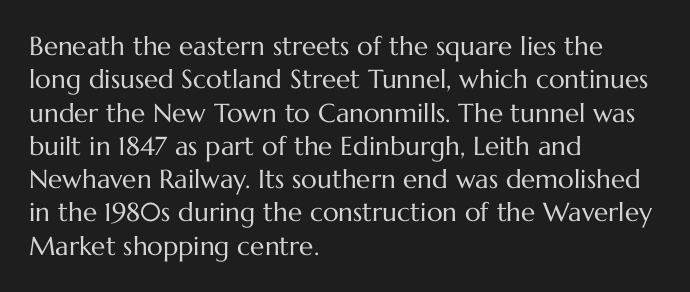
The image shows 26 px text type, upright; set left-aligned, normal line spacing (1.28x), normal letter spacing, not underlined.
